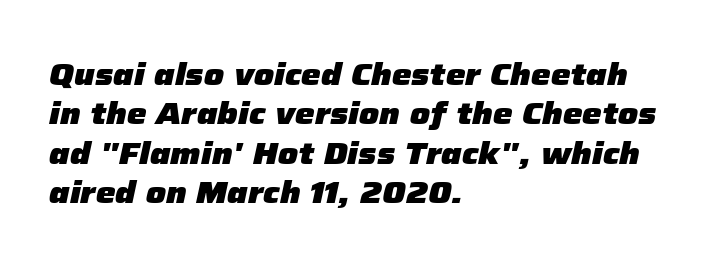
How would I describe the line gaps? Plain and ordinary. When letters slant like this, we call the style italic. Heft: maximum for text — a bold. The words here are not underlined. Between one letter and the next there's only the usual sliver of space.
